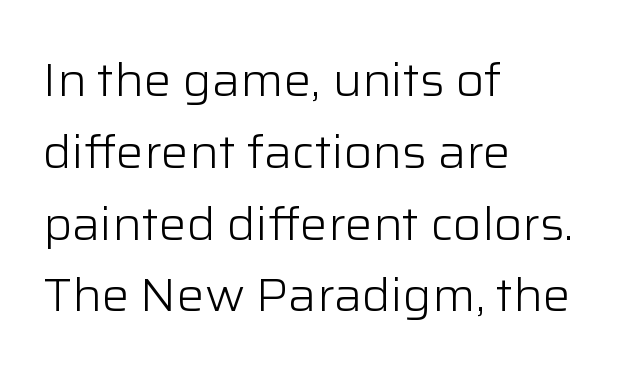
{"serif": "no", "italic": "no", "bold": "no", "weight": "light", "width": "normal", "stroke_contrast": "low", "x_height": "medium", "monospaced": "no", "underline": "no", "align": "left", "line_spacing": "normal", "line_spacing_ratio": 1.56, "letter_spacing": "normal", "letter_spacing_em": 0.0, "glyph_px": 46}
